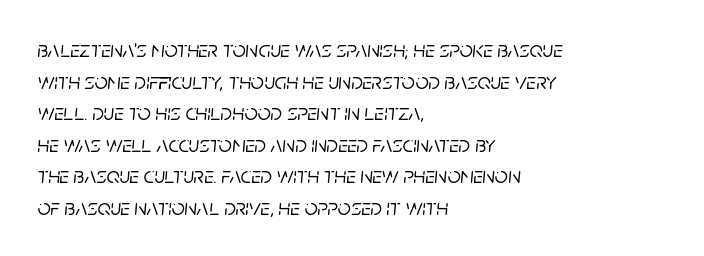
{"italic": "yes", "lean": "right", "slant_degrees": 5, "underline": "no", "align": "left", "line_spacing": "normal", "line_spacing_ratio": 1.37, "letter_spacing": "normal", "letter_spacing_em": 0.0, "glyph_px": 23}
